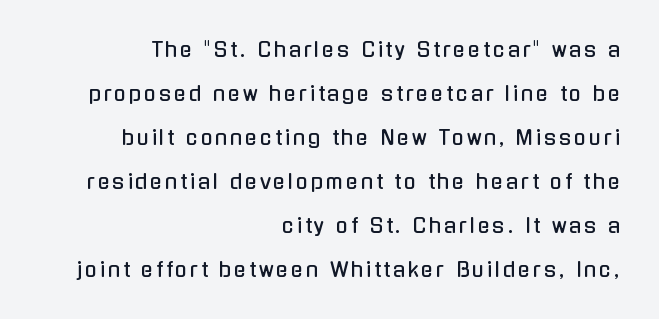
Q: Is the text italic (slanted)? A: No, it is upright.
Q: Is the text underlined? A: No.
Q: How is the paragraph aligned? A: Right-aligned.
Q: Is the spacing between lines tight, normal or loose? A: Loose.
